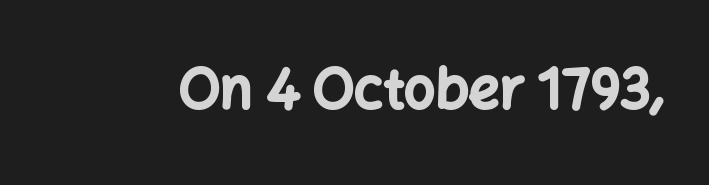
Q: Is the text bold? A: Yes.
Q: Is the text italic (slanted)? A: No, it is upright.
Q: Is the typeface a serif or a sans-serif typeface? A: Sans-serif.
Q: Is the text underlined? A: No.
Q: Is the spacing between letters normal or unusually wide? A: Normal.
Q: Width (condensed, normal, or wide)? A: Normal.
Q: Stroke contrast? A: Low.
Q: x-height? A: Medium.
Q: Monospaced? A: No.
